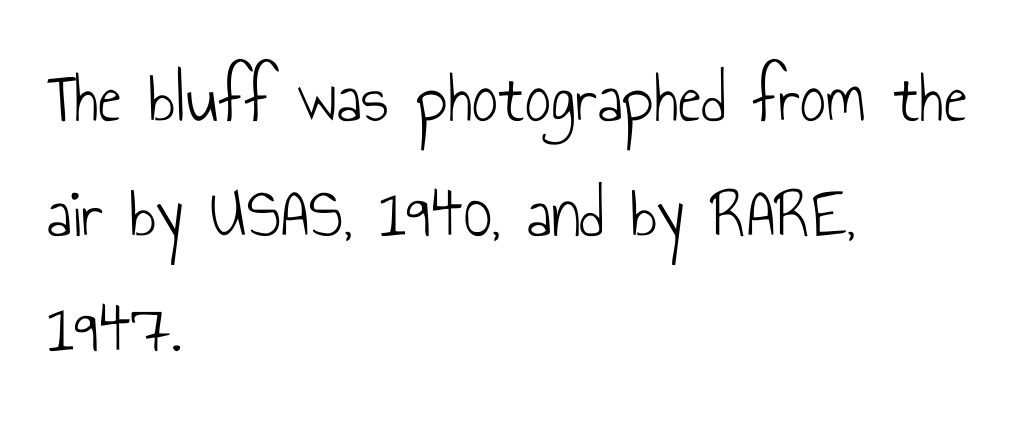
Q: Is the text bold? A: No.
Q: Is the text italic (slanted)? A: No, it is upright.
Q: Is the typeface a serif or a sans-serif typeface? A: Sans-serif.
Q: Is the text underlined? A: No.
Q: How is the paragraph aligned? A: Left-aligned.
Q: Is the spacing between letters normal or unusually wide? A: Normal.
Q: Is the spacing between lines tight, normal or loose? A: Normal.
Q: Width (condensed, normal, or wide)? A: Condensed.
Q: Stroke contrast? A: Low.
Q: x-height? A: Small.
Q: Monospaced? A: No.
